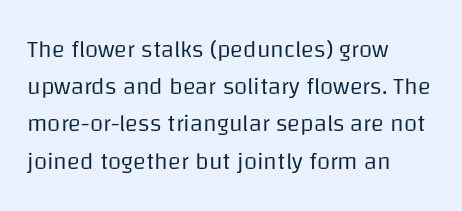
Ordinary non-slanted type is in use. This sample uses plain, unmodified letter spacing. Has an underline been added? It has not. The designer left line spacing at the default. The cut favours lightness, reaching ordinary text weight at its darkest. Layout note: lines flush left.
